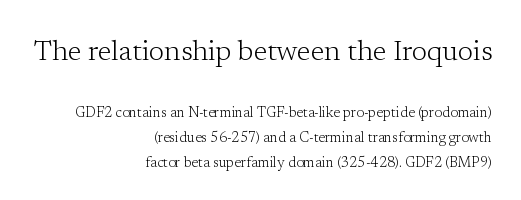
The image shows 28 px light serif type, upright; set right-aligned, line spacing 1.77x, normal letter spacing, not underlined; the first (top) block is 2.0x larger; low stroke contrast and a medium x-height.
